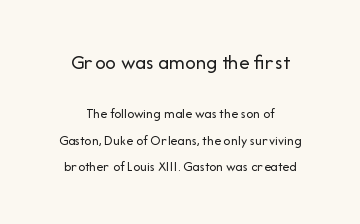
Q: Is the text bold? A: No.
Q: Is the text italic (slanted)? A: No, it is upright.
Q: Is the text underlined? A: No.
Q: How is the paragraph aligned? A: Centered.
Q: Is the spacing between letters normal or unusually wide? A: Normal.
Q: Which block of text is set in a larger size, the first (top) or the second (bottom)? A: The first (top) one.
